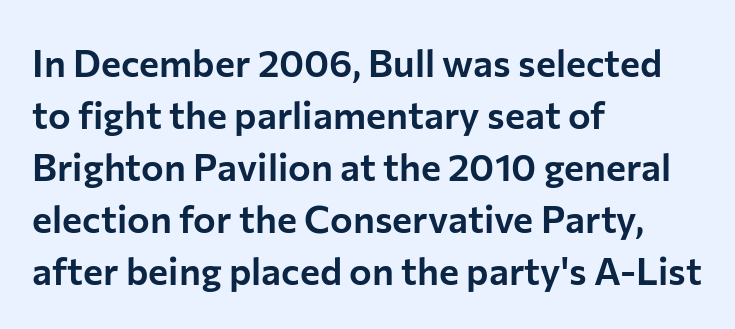
The image shows 38 px sans-serif type, upright; set left-aligned, normal line spacing (1.37x), normal letter spacing, not underlined; low stroke contrast and a medium x-height.
